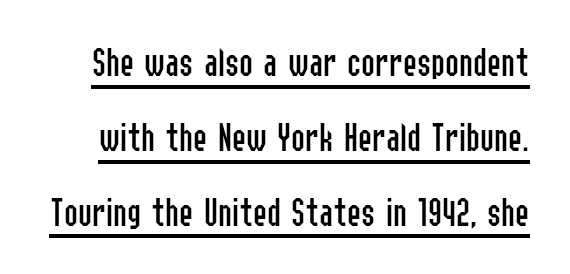
{"serif": "no", "italic": "no", "bold": "no", "weight": "regular", "width": "condensed", "stroke_contrast": "low", "x_height": "medium", "monospaced": "no", "underline": "yes", "line_spacing_ratio": 1.78, "letter_spacing": "normal", "letter_spacing_em": 0.0, "glyph_px": 42}
